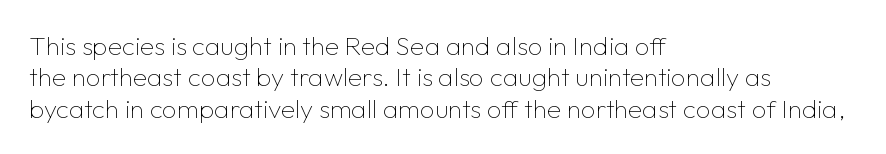
Q: Is the text bold? A: No.
Q: Is the text italic (slanted)? A: No, it is upright.
Q: Is the text underlined? A: No.
Q: How is the paragraph aligned? A: Left-aligned.
Q: Is the spacing between letters normal or unusually wide? A: Normal.
